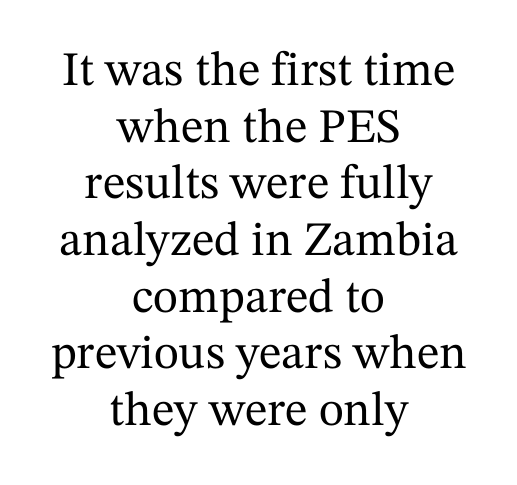
Q: Is the text italic (slanted)? A: No, it is upright.
Q: Is the typeface a serif or a sans-serif typeface? A: Serif.
Q: Is the text underlined? A: No.
Q: How is the paragraph aligned? A: Centered.
Q: Is the spacing between letters normal or unusually wide? A: Normal.
Q: Width (condensed, normal, or wide)? A: Normal.
Q: Stroke contrast? A: Medium.
Q: x-height? A: Medium.
Q: Monospaced? A: No.
